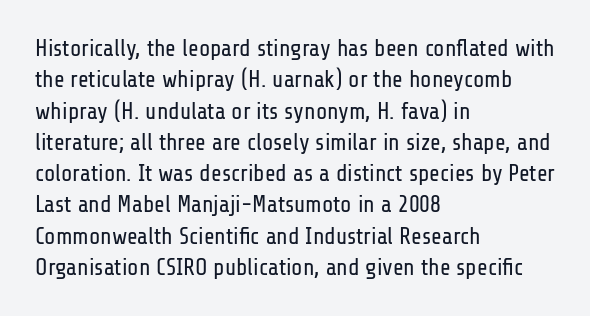
One glance says typical: line gaps are just what's usual. What stands out about the letter spacing? Nothing — it is the standard amount. This reads as an unemphasized weight, regular at the heaviest. The text block is weighted toward the left margin, trailing off unevenly rightward. Descender tails drop into unmarked territory. The specimen reads as upright at a glance.
